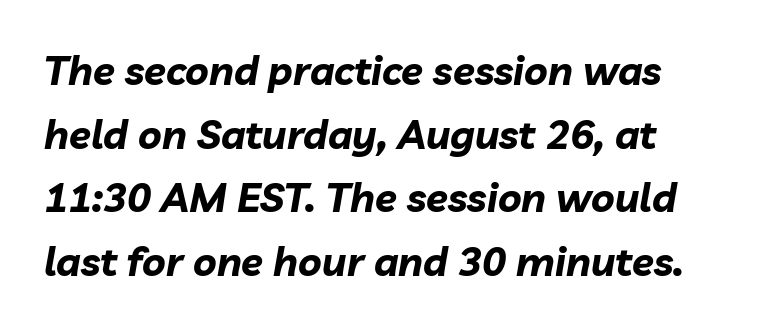
{"italic": "yes", "lean": "right", "slant_degrees": 10, "bold": "yes", "weight": "bold", "width": "normal", "stroke_contrast": "low", "x_height": "medium", "monospaced": "no", "underline": "no", "align": "left", "line_spacing": "normal", "line_spacing_ratio": 1.59, "letter_spacing": "normal", "letter_spacing_em": 0.0, "glyph_px": 40}
